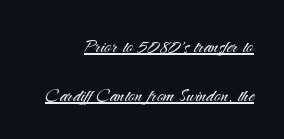
Tracking value appears to be zero — textbook default spacing. Is the type heavy? It reads as light-to-regular instead. The lines are quadded right. The words here are underlined.
